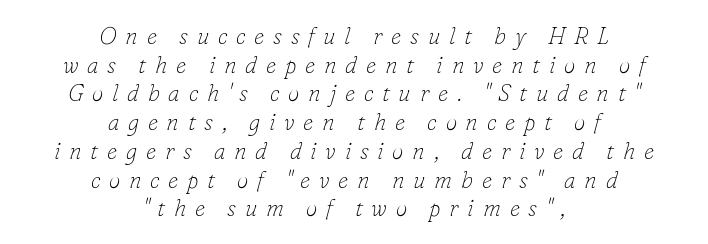
The font's italic variant was chosen for this text. The designer left line spacing at the default. This reads as an unemphasized weight, regular at the heaviest. The line texture is sparse and dotted thanks to wide tracking. A student would call this center alignment; a typographer would say set centered.
